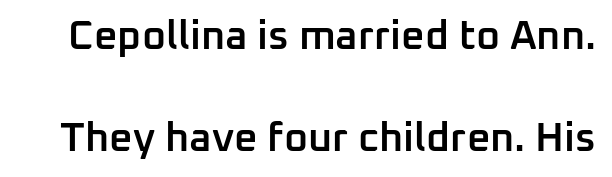
Weight: semibold (demi). A typesetter would call this zero additional tracking. The typography opts for an upright posture over an oblique one. Words float on clear page, feet unadorned. The glyphs in this specimen are sans serif. Is there much room between lines? Yes — plenty of vertical air separates them.
